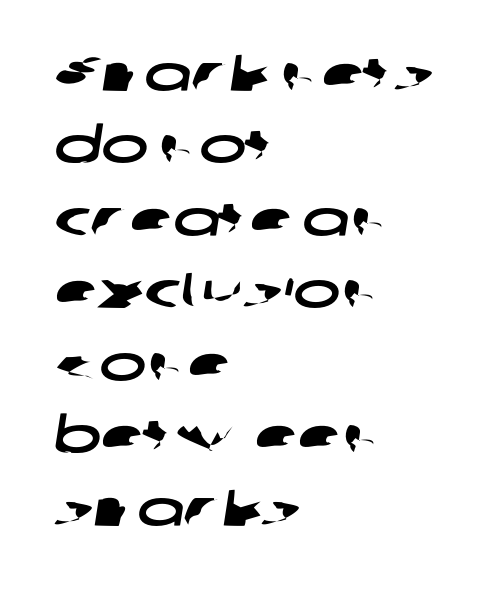
The image shows 50 px wide sans-serif type; set left-aligned, normal line spacing (1.45x), normal letter spacing, not underlined; low stroke contrast and a medium x-height.
